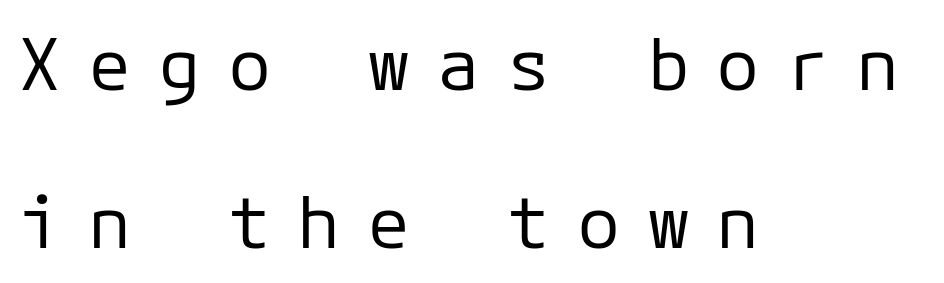
Q: Is the text bold? A: No.
Q: Is the text italic (slanted)? A: No, it is upright.
Q: Is the typeface a serif or a sans-serif typeface? A: Sans-serif.
Q: Is the text underlined? A: No.
Q: How is the paragraph aligned? A: Left-aligned.
Q: Is the spacing between letters normal or unusually wide? A: Unusually wide.
Q: Is the spacing between lines tight, normal or loose? A: Loose.
Q: Width (condensed, normal, or wide)? A: Normal.
Q: Stroke contrast? A: Low.
Q: x-height? A: Medium.
